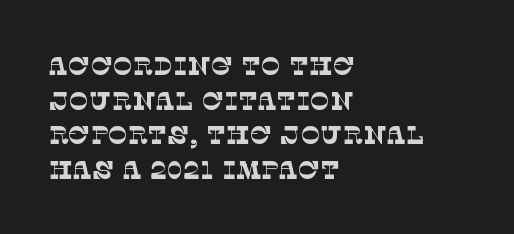
{"bold": "no", "underline": "no", "align": "left", "line_spacing": "normal", "line_spacing_ratio": 1.33, "letter_spacing": "normal", "letter_spacing_em": 0.0, "glyph_px": 26}
